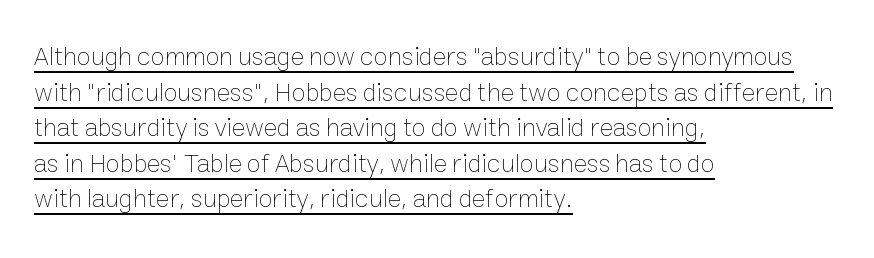
{"italic": "no", "bold": "no", "underline": "yes", "align": "left", "line_spacing": "normal", "line_spacing_ratio": 1.37, "letter_spacing": "normal", "letter_spacing_em": 0.0, "glyph_px": 26}
